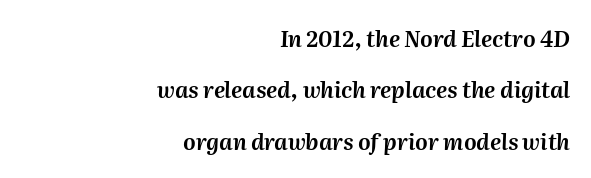
Q: Is the text italic (slanted)? A: Yes, it leans right by about 2 degrees.
Q: Is the text underlined? A: No.
Q: How is the paragraph aligned? A: Right-aligned.
Q: Is the spacing between letters normal or unusually wide? A: Normal.
Q: Is the spacing between lines tight, normal or loose? A: Loose.
